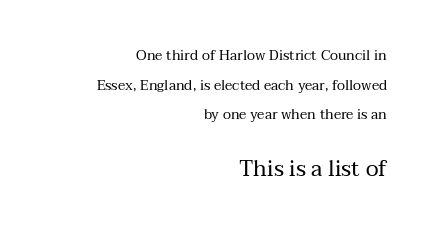
Q: Is the text bold? A: No.
Q: Is the text italic (slanted)? A: No, it is upright.
Q: Is the text underlined? A: No.
Q: How is the paragraph aligned? A: Right-aligned.
Q: Is the spacing between letters normal or unusually wide? A: Normal.
Q: Is the spacing between lines tight, normal or loose? A: Loose.
Q: Which block of text is set in a larger size, the first (top) or the second (bottom)? A: The second (bottom) one.
